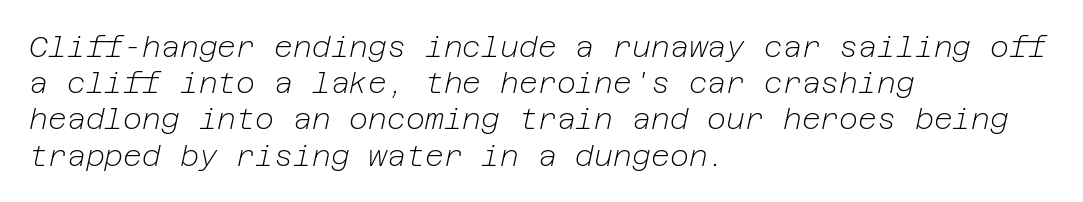
Q: Is the text bold? A: No.
Q: Is the text italic (slanted)? A: Yes, it leans right by about 12 degrees.
Q: Is the text underlined? A: No.
Q: How is the paragraph aligned? A: Left-aligned.
Q: Is the spacing between letters normal or unusually wide? A: Normal.
Q: Is the spacing between lines tight, normal or loose? A: Normal.
Q: Width (condensed, normal, or wide)? A: Normal.
Q: Stroke contrast? A: Low.
Q: x-height? A: Medium.
